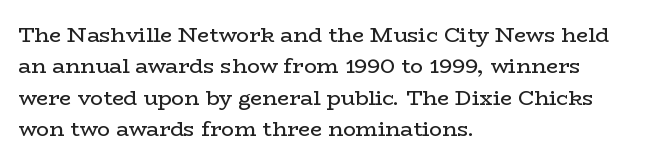
{"italic": "no", "bold": "no", "underline": "no", "align": "left", "line_spacing": "normal", "line_spacing_ratio": 1.49, "letter_spacing": "normal", "letter_spacing_em": 0.0, "glyph_px": 21}
